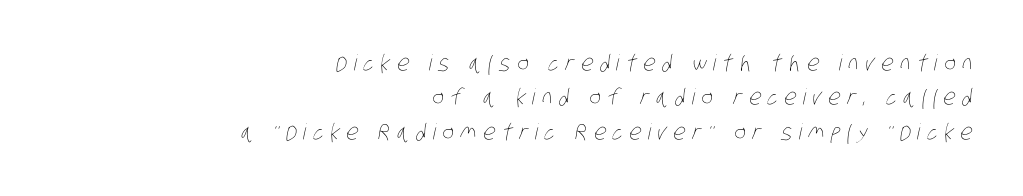
The rows are spaced the way most documents space them. A bare baseline throughout the passage. Letter spacing: wide. On a weight scale, this lands at 450 or below. Short and long lines alike share a common ending point at right.
